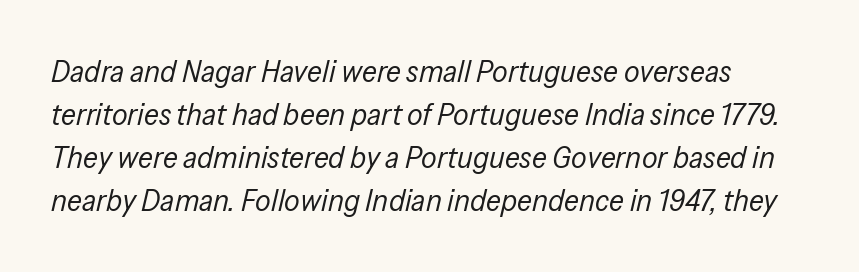
{"italic": "yes", "lean": "right", "slant_degrees": 13, "bold": "no", "weight": "regular", "width": "condensed", "stroke_contrast": "low", "x_height": "medium", "monospaced": "no", "underline": "no", "align": "left", "line_spacing": "normal", "line_spacing_ratio": 1.39, "letter_spacing": "normal", "letter_spacing_em": 0.0, "glyph_px": 31}
